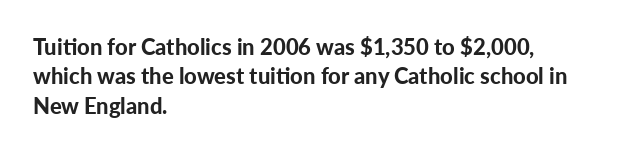
The image shows 22 px bold type, upright; set left-aligned, normal line spacing (1.34x), normal letter spacing, not underlined.
